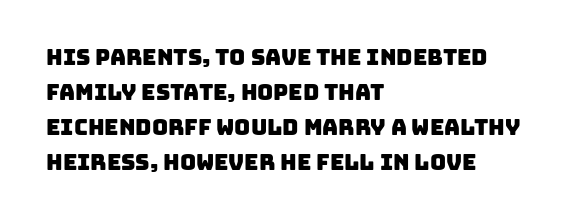
{"underline": "no", "align": "left", "line_spacing": "normal", "line_spacing_ratio": 1.59, "letter_spacing": "normal", "letter_spacing_em": 0.0, "glyph_px": 22}
